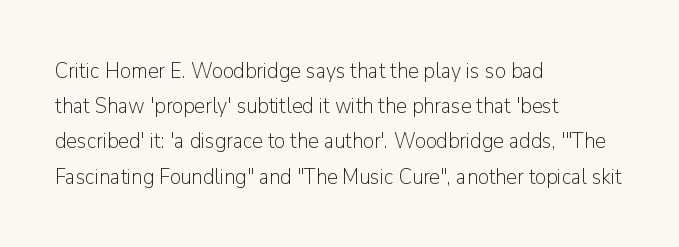
A quiet, ordinary-to-light weight characterises the typeface. Default kerning and tracking; the words read as compact shapes. These lines stack with their left ends in a neat column. The leading is moderate, giving the passage an even texture.
